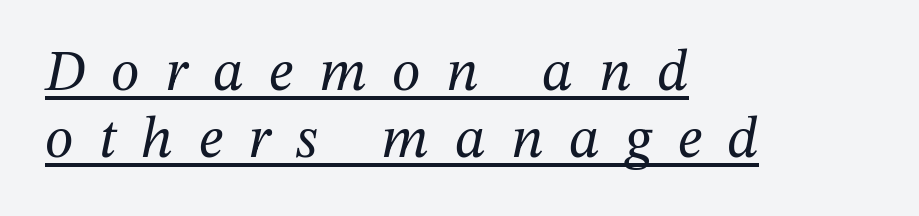
The image shows 58 px regular-weight serif type, italic (leaning right); set left-aligned, tight line spacing (1.15x), unusually wide letter spacing (+0.44 em), underlined; medium stroke contrast and a medium x-height.
